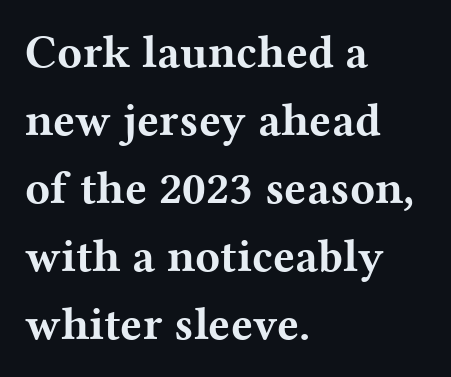
Q: Is the text bold? A: Yes.
Q: Is the text italic (slanted)? A: No, it is upright.
Q: Is the typeface a serif or a sans-serif typeface? A: Serif.
Q: Is the text underlined? A: No.
Q: How is the paragraph aligned? A: Left-aligned.
Q: Is the spacing between letters normal or unusually wide? A: Normal.
Q: Is the spacing between lines tight, normal or loose? A: Normal.
Q: Width (condensed, normal, or wide)? A: Wide.
Q: Stroke contrast? A: Medium.
Q: x-height? A: Medium.
Q: Monospaced? A: No.
